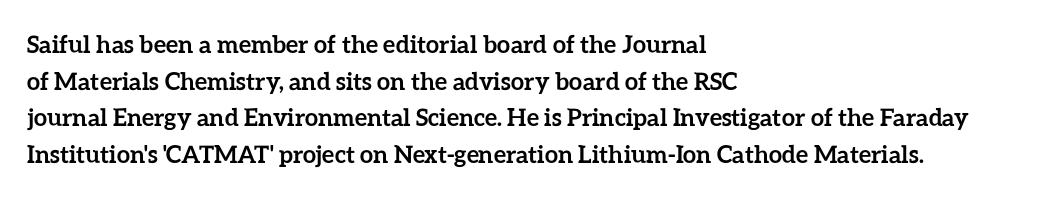
{"italic": "no", "bold": "yes", "underline": "no", "align": "left", "line_spacing": "normal", "line_spacing_ratio": 1.53, "letter_spacing": "normal", "letter_spacing_em": 0.0, "glyph_px": 24}
